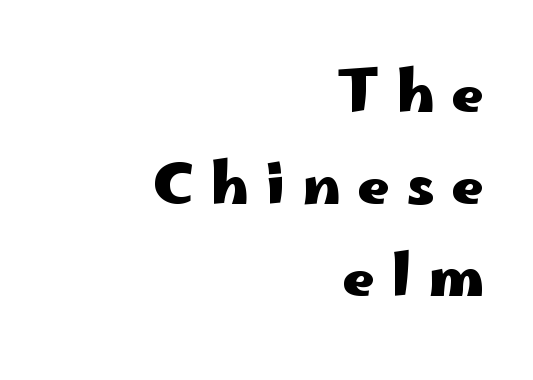
The image shows 56 px heavy, wide sans-serif type, upright; set right-aligned, normal line spacing (1.64x), unusually wide letter spacing (+0.31 em), not underlined; low stroke contrast and a small x-height.
